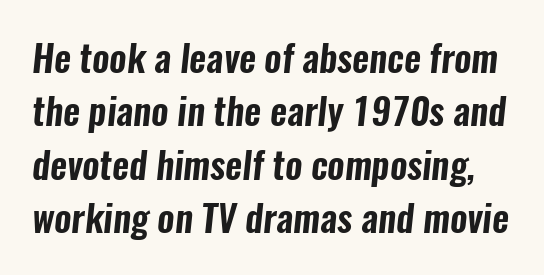
Q: Is the typeface a serif or a sans-serif typeface? A: Sans-serif.
Q: Is the text underlined? A: No.
Q: Is the spacing between letters normal or unusually wide? A: Normal.
Q: Is the spacing between lines tight, normal or loose? A: Normal.
Q: Width (condensed, normal, or wide)? A: Condensed.
Q: Stroke contrast? A: Low.
Q: x-height? A: Medium.
Q: Monospaced? A: No.
